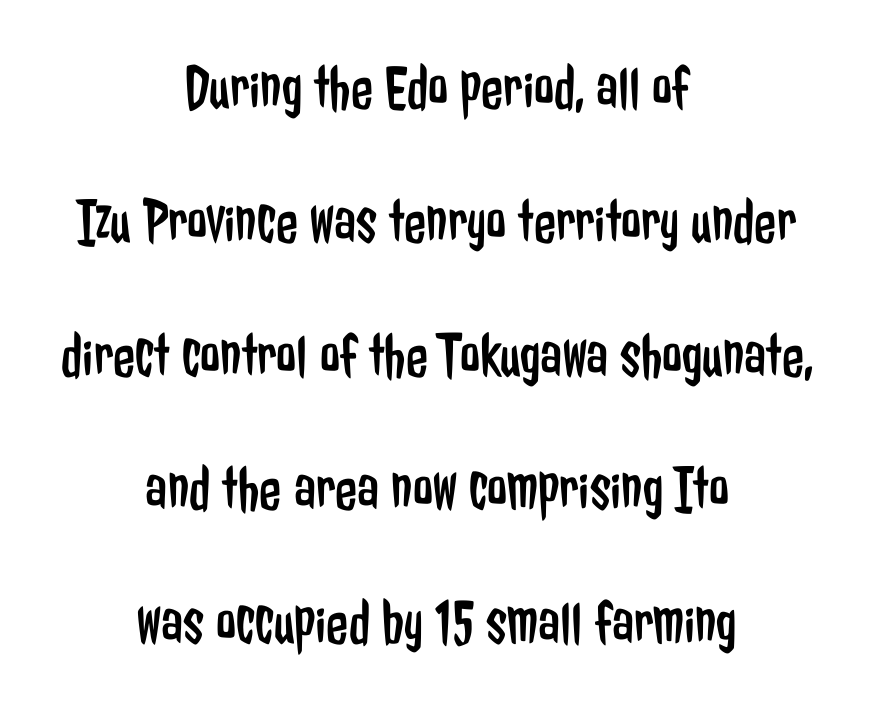
The passage shown stacks its lines with a broad gap. The passage shown is typed in a proportional face where columns would drift. This is not heavy type; no bold has been used. Letters rest on an invisible, unmarked baseline.
